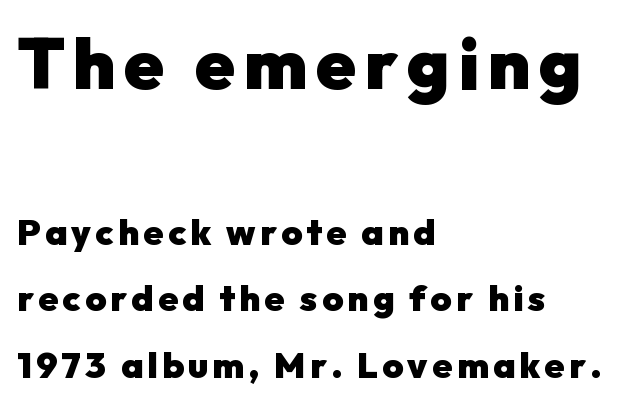
The specimen reads as upright at a glance. The area under the type is left untouched. A typesetter would label this face a sans. The face used here is proportionally spaced, like ordinary book or web type. The setting favours the left margin, as ordinary paragraphs usually do.
